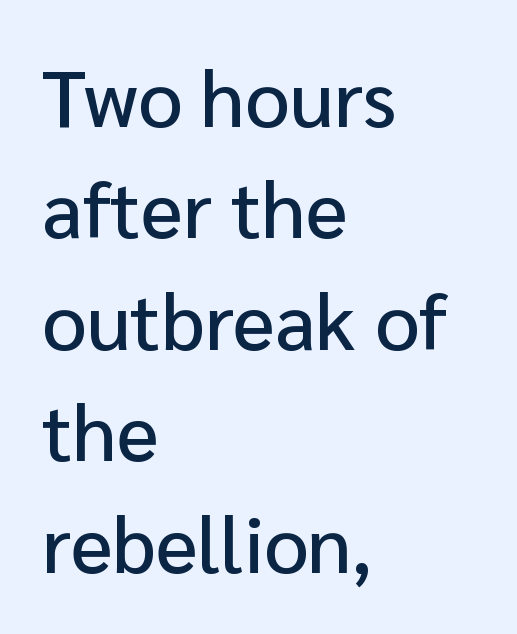
The image shows 79 px sans-serif type, upright; set left-aligned, normal line spacing (1.41x), normal letter spacing, not underlined; low stroke contrast and a medium x-height.
